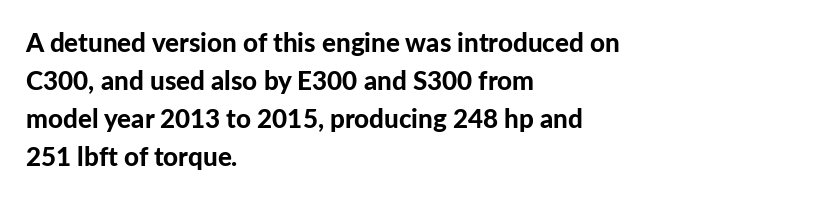
Q: Is the text bold? A: Yes.
Q: Is the text italic (slanted)? A: No, it is upright.
Q: Is the text underlined? A: No.
Q: How is the paragraph aligned? A: Left-aligned.
Q: Is the spacing between letters normal or unusually wide? A: Normal.
Q: Is the spacing between lines tight, normal or loose? A: Normal.
